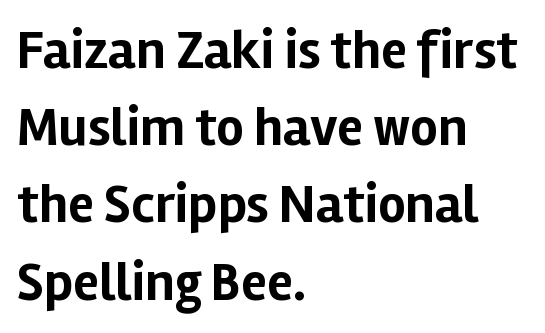
The image shows 54 px bold sans-serif type, upright; set left-aligned, normal line spacing (1.43x), normal letter spacing, not underlined; low stroke contrast and a medium x-height.
